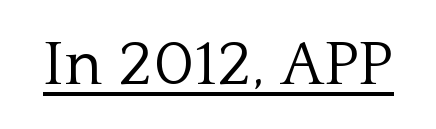
This sample uses a serif face. Is the letter spacing exaggerated? No — it looks like the ordinary default. No chunkiness to these letters — they're not bold. Looks like regular typesetting: each glyph gets only the width it needs. In terms of posture, this sample is upright. These characters rest on top of a visible drawn line.
